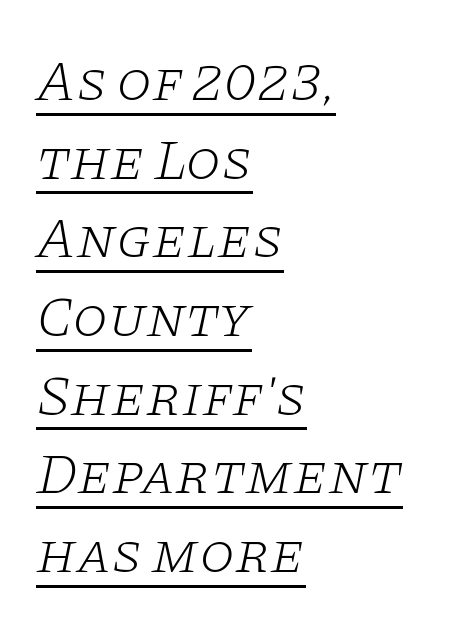
{"serif": "yes", "italic": "yes", "lean": "right", "slant_degrees": 11, "bold": "no", "weight": "light", "width": "wide", "stroke_contrast": "low", "x_height": "large", "monospaced": "no", "underline": "yes", "align": "left", "line_spacing": "normal", "line_spacing_ratio": 1.38, "letter_spacing": "normal", "letter_spacing_em": 0.0, "glyph_px": 57}
